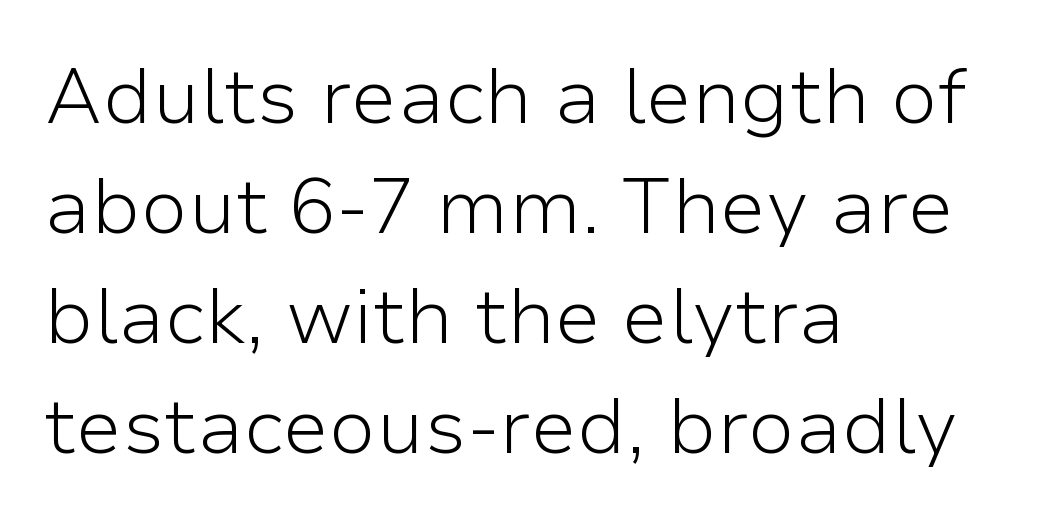
The image shows 78 px light sans-serif type, upright; set left-aligned, normal line spacing (1.41x), normal letter spacing, not underlined; low stroke contrast and a medium x-height.
